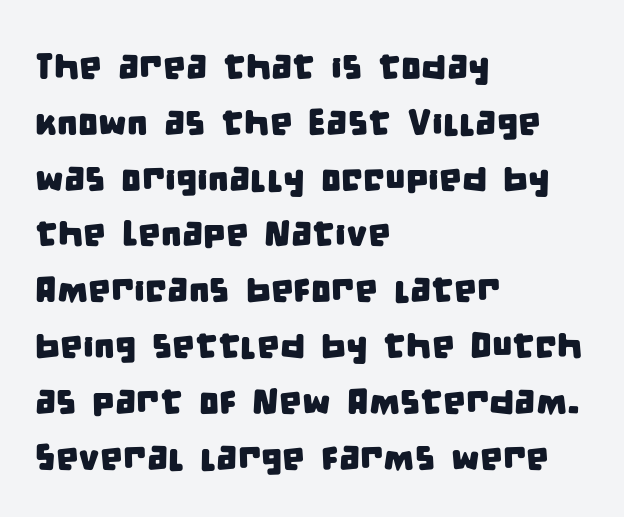
{"serif": "no", "width": "condensed", "stroke_contrast": "low", "x_height": "large", "monospaced": "no", "underline": "no", "align": "left", "line_spacing": "normal", "line_spacing_ratio": 1.55, "letter_spacing": "normal", "letter_spacing_em": 0.0, "glyph_px": 36}
